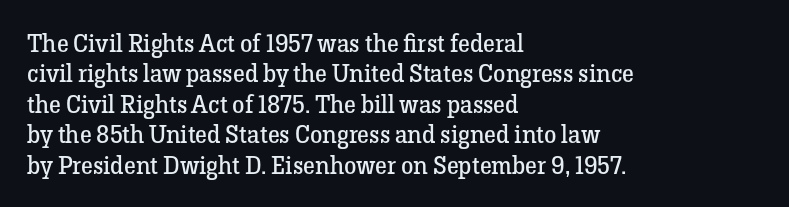
{"italic": "no", "bold": "no", "underline": "no", "align": "left", "line_spacing_ratio": 1.22, "letter_spacing": "normal", "letter_spacing_em": 0.0, "glyph_px": 25}
